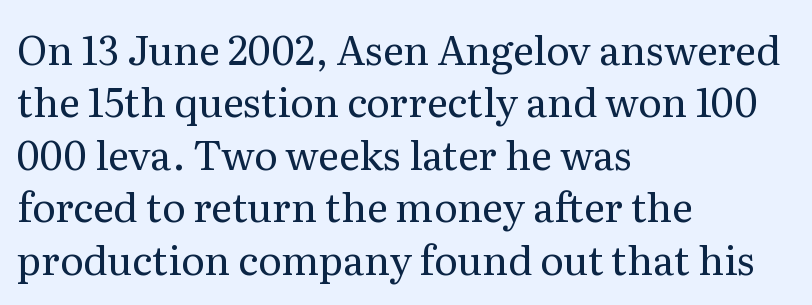
{"serif": "yes", "italic": "no", "bold": "no", "weight": "regular", "width": "normal", "stroke_contrast": "medium", "x_height": "medium", "monospaced": "no", "underline": "no", "align": "left", "line_spacing": "normal", "line_spacing_ratio": 1.31, "letter_spacing": "normal", "letter_spacing_em": 0.0, "glyph_px": 40}
